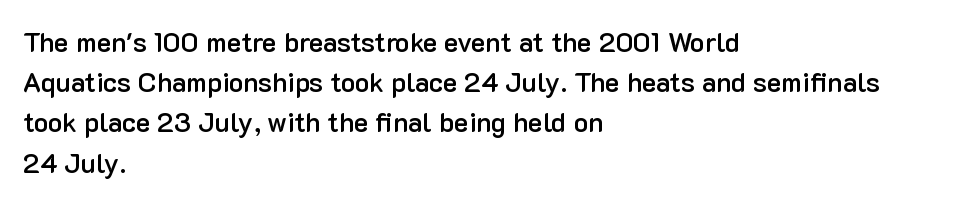
Q: Is the text bold? A: Semi-bold.
Q: Is the text italic (slanted)? A: No, it is upright.
Q: Is the text underlined? A: No.
Q: How is the paragraph aligned? A: Left-aligned.
Q: Is the spacing between letters normal or unusually wide? A: Normal.
Q: Is the spacing between lines tight, normal or loose? A: Normal.
